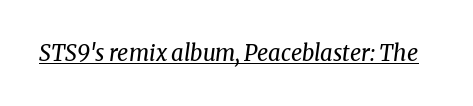
{"italic": "yes", "lean": "right", "slant_degrees": 8, "bold": "no", "underline": "yes", "letter_spacing": "normal", "letter_spacing_em": 0.0, "glyph_px": 22}
